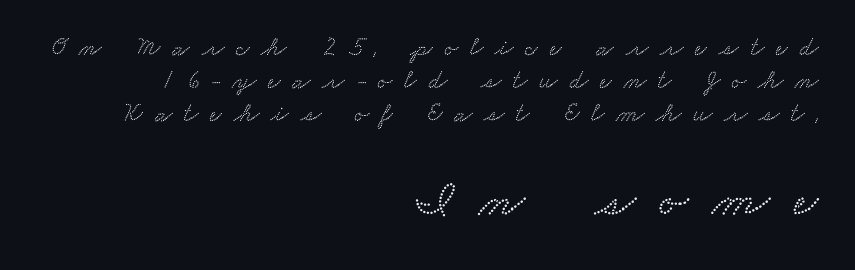
The rows are spaced the way most documents space them. You could not count columns in this text — the font is proportionally spaced. If you squint, the bottom block still reads clearly — it's the larger of the two. Between one letter and the next there's a generous, obvious gap. The rag falls on the left side of this text block.
